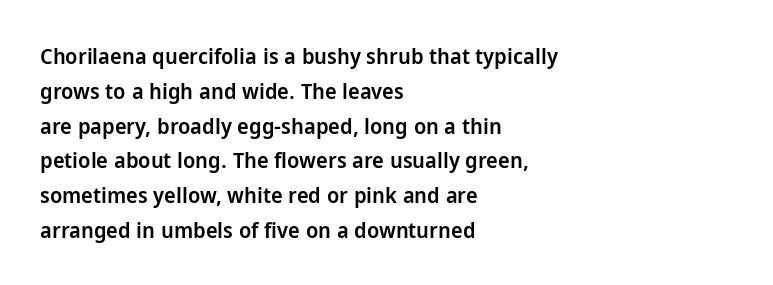
{"italic": "no", "bold": "semi", "underline": "no", "align": "left", "line_spacing": "normal", "line_spacing_ratio": 1.58, "letter_spacing": "normal", "letter_spacing_em": 0.0, "glyph_px": 22}
